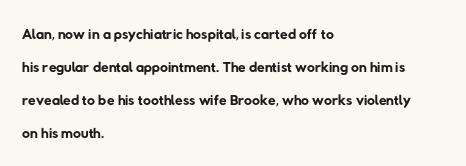
Students, note that the glyphs here touch the page at normal intervals. The lines are quadded left. Weight: not bold — regular or lighter. Vertically, the passage feels balanced, rows spaced as you'd expect. The baseline area is clear.
